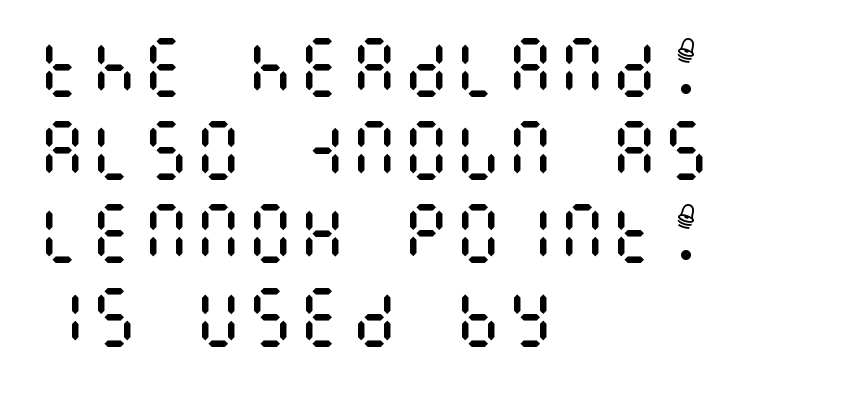
Q: Is the text bold? A: No.
Q: Is the text italic (slanted)? A: No, it is upright.
Q: Is the text underlined? A: No.
Q: How is the paragraph aligned? A: Left-aligned.
Q: Is the spacing between letters normal or unusually wide? A: Normal.
Q: Is the spacing between lines tight, normal or loose? A: Normal.
Q: Width (condensed, normal, or wide)? A: Condensed.
Q: Stroke contrast? A: Medium.
Q: x-height? A: Large.
